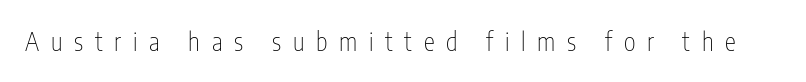
{"italic": "no", "bold": "no", "underline": "no", "letter_spacing": "wide", "letter_spacing_em": 0.47, "glyph_px": 25}
